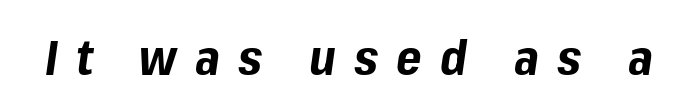
Q: Is the text bold? A: Yes.
Q: Is the text italic (slanted)? A: Yes, it leans right by about 8 degrees.
Q: Is the text underlined? A: No.
Q: Is the spacing between letters normal or unusually wide? A: Unusually wide.
Q: Width (condensed, normal, or wide)? A: Normal.
Q: Stroke contrast? A: Low.
Q: x-height? A: Medium.
Q: Monospaced? A: No.
